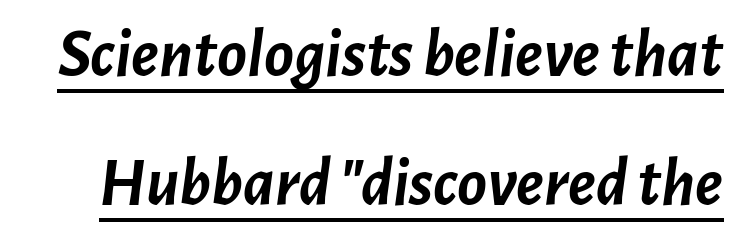
The image shows 69 px semibold type, italic (leaning right); set line spacing 1.87x, normal letter spacing, underlined; low stroke contrast and a medium x-height.
